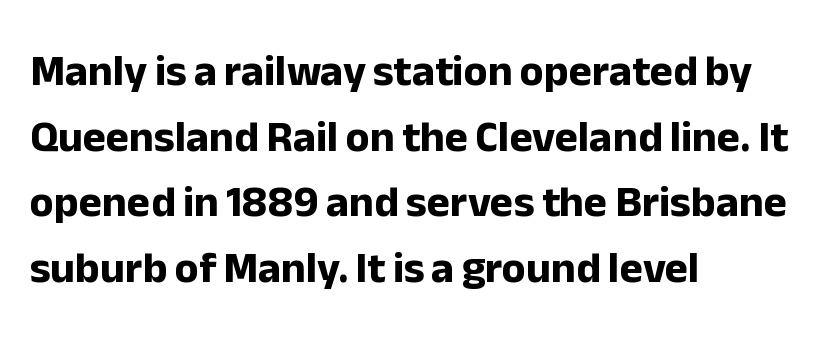
Q: Is the text bold? A: Yes.
Q: Is the text italic (slanted)? A: No, it is upright.
Q: Is the typeface a serif or a sans-serif typeface? A: Sans-serif.
Q: Is the text underlined? A: No.
Q: How is the paragraph aligned? A: Left-aligned.
Q: Is the spacing between letters normal or unusually wide? A: Normal.
Q: Is the spacing between lines tight, normal or loose? A: Normal.
Q: Width (condensed, normal, or wide)? A: Normal.
Q: Stroke contrast? A: Low.
Q: x-height? A: Medium.
Q: Monospaced? A: No.
